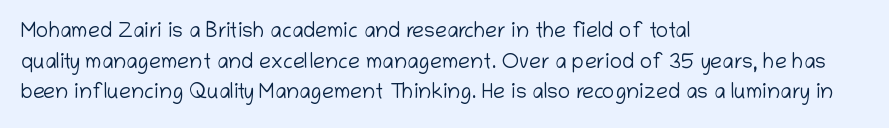
The image shows 21 px text type, upright; set left-aligned, normal line spacing (1.46x), normal letter spacing, not underlined.
